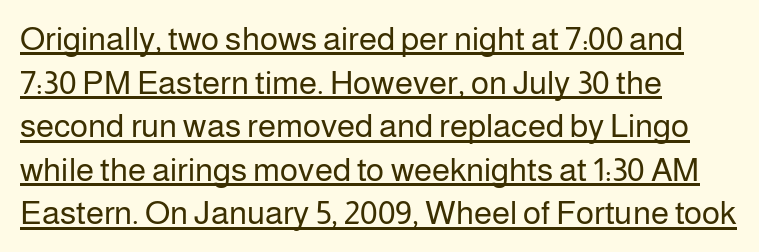
Q: Is the text bold? A: No.
Q: Is the text italic (slanted)? A: No, it is upright.
Q: Is the typeface a serif or a sans-serif typeface? A: Sans-serif.
Q: Is the text underlined? A: Yes.
Q: How is the paragraph aligned? A: Left-aligned.
Q: Is the spacing between letters normal or unusually wide? A: Normal.
Q: Is the spacing between lines tight, normal or loose? A: Normal.
Q: Width (condensed, normal, or wide)? A: Normal.
Q: Stroke contrast? A: Low.
Q: x-height? A: Medium.
Q: Monospaced? A: No.
